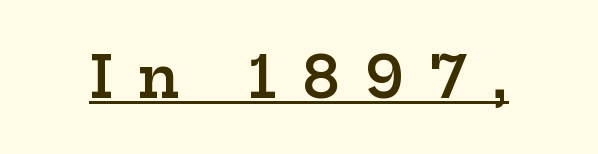
{"serif": "yes", "italic": "no", "bold": "semi", "weight": "semibold", "width": "wide", "stroke_contrast": "low", "x_height": "medium", "monospaced": "no", "underline": "yes", "letter_spacing": "wide", "letter_spacing_em": 0.45, "glyph_px": 57}
